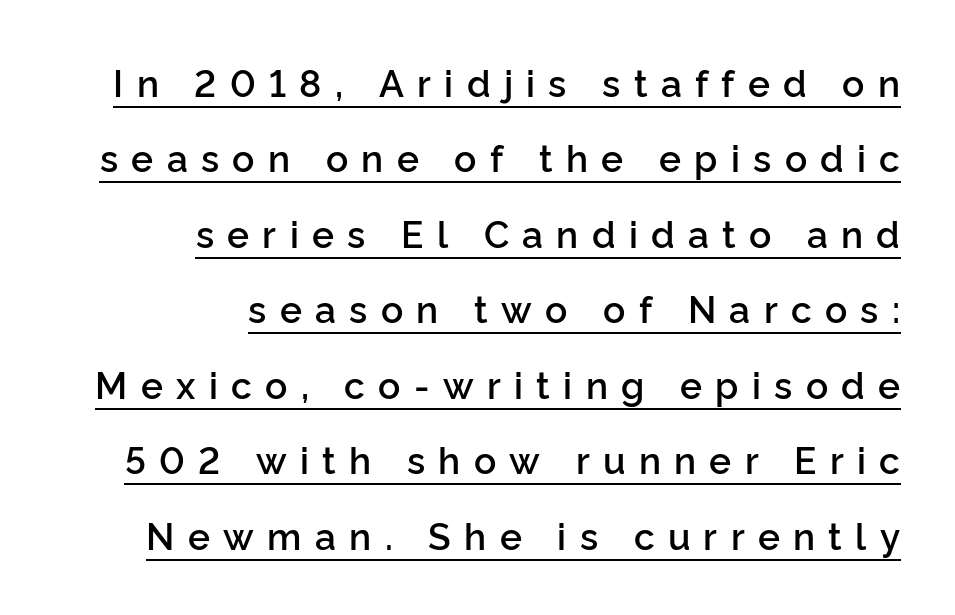
Q: Is the text bold? A: Semi-bold.
Q: Is the text italic (slanted)? A: No, it is upright.
Q: Is the typeface a serif or a sans-serif typeface? A: Sans-serif.
Q: Is the text underlined? A: Yes.
Q: How is the paragraph aligned? A: Right-aligned.
Q: Is the spacing between letters normal or unusually wide? A: Unusually wide.
Q: Is the spacing between lines tight, normal or loose? A: Loose.
Q: Width (condensed, normal, or wide)? A: Normal.
Q: Stroke contrast? A: Low.
Q: x-height? A: Medium.
Q: Monospaced? A: No.
